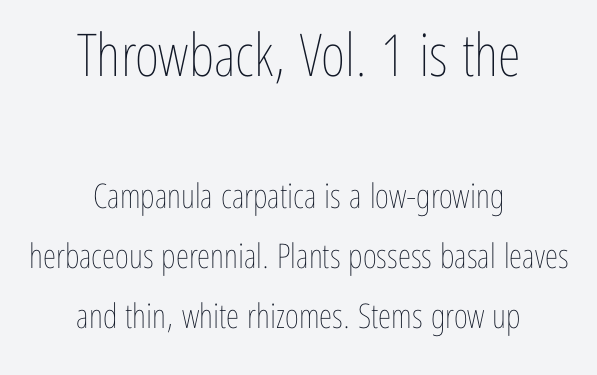
Q: Is the text bold? A: No.
Q: Is the text italic (slanted)? A: No, it is upright.
Q: Is the text underlined? A: No.
Q: How is the paragraph aligned? A: Centered.
Q: Is the spacing between letters normal or unusually wide? A: Normal.
Q: Which block of text is set in a larger size, the first (top) or the second (bottom)? A: The first (top) one.
Q: Width (condensed, normal, or wide)? A: Condensed.
Q: Stroke contrast? A: Low.
Q: x-height? A: Medium.
Q: Monospaced? A: No.
